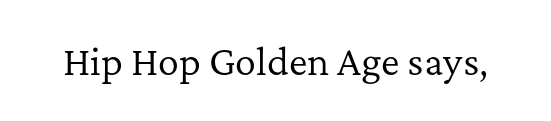
Q: Is the text bold? A: No.
Q: Is the text italic (slanted)? A: No, it is upright.
Q: Is the typeface a serif or a sans-serif typeface? A: Serif.
Q: Is the text underlined? A: No.
Q: Is the spacing between letters normal or unusually wide? A: Normal.
Q: Width (condensed, normal, or wide)? A: Normal.
Q: Stroke contrast? A: Low.
Q: x-height? A: Medium.
Q: Monospaced? A: No.
